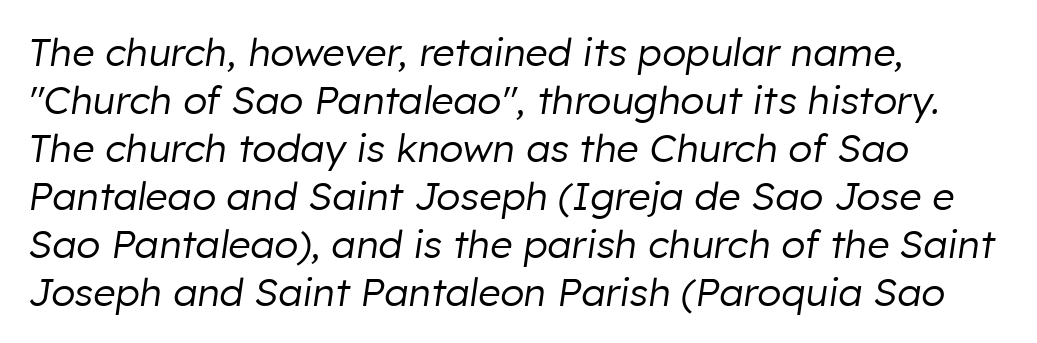
{"italic": "yes", "lean": "right", "slant_degrees": 8, "bold": "no", "weight": "regular", "width": "normal", "stroke_contrast": "low", "x_height": "medium", "monospaced": "no", "underline": "no", "align": "left", "line_spacing_ratio": 1.23, "letter_spacing": "normal", "letter_spacing_em": 0.0, "glyph_px": 39}
